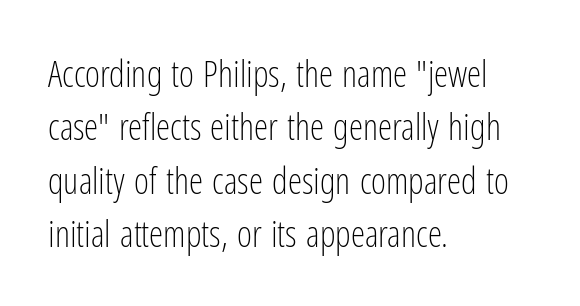
The typeface has the unassuming heft of standard copy or less. Varying glyph widths throughout — classic text-font behaviour. The axis of the letterforms is exactly vertical. A typesetter would call this leading conventional body-copy spacing. The lines are quadded left. Just letters on the line, the space beneath them empty.
